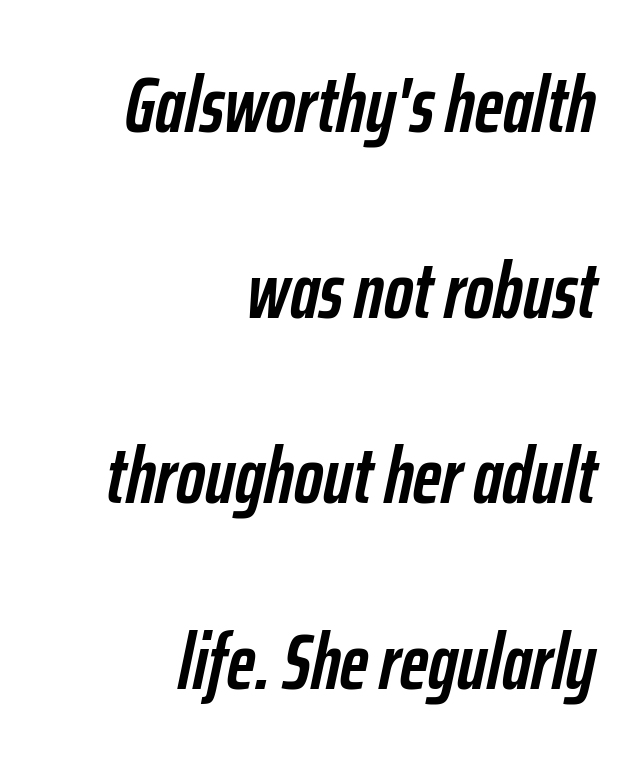
Q: Is the text bold? A: Yes.
Q: Is the text italic (slanted)? A: Yes, it leans right by about 12 degrees.
Q: Is the text underlined? A: No.
Q: How is the paragraph aligned? A: Right-aligned.
Q: Is the spacing between letters normal or unusually wide? A: Normal.
Q: Is the spacing between lines tight, normal or loose? A: Loose.
Q: Width (condensed, normal, or wide)? A: Condensed.
Q: Stroke contrast? A: Low.
Q: x-height? A: Medium.
Q: Monospaced? A: No.
